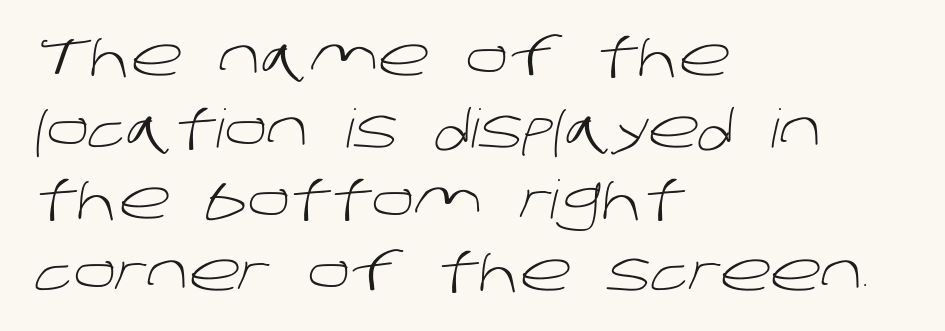
Q: Is the text bold? A: No.
Q: Is the typeface a serif or a sans-serif typeface? A: Sans-serif.
Q: Is the text underlined? A: No.
Q: How is the paragraph aligned? A: Left-aligned.
Q: Is the spacing between letters normal or unusually wide? A: Normal.
Q: Is the spacing between lines tight, normal or loose? A: Normal.
Q: Width (condensed, normal, or wide)? A: Normal.
Q: Stroke contrast? A: Low.
Q: x-height? A: Large.
Q: Monospaced? A: No.
